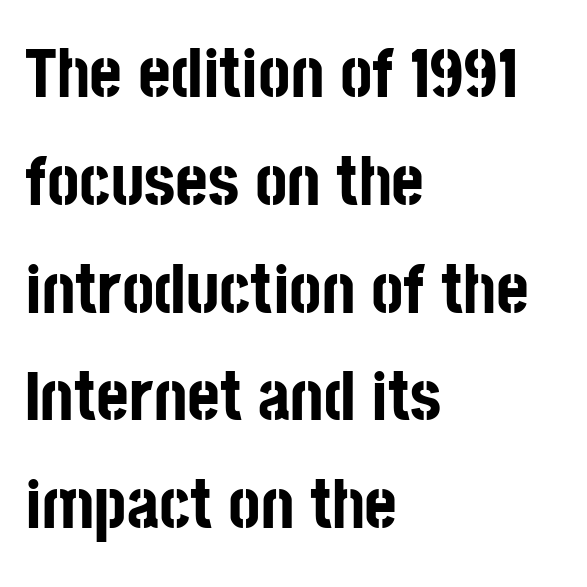
The image shows 70 px bold, condensed sans-serif type, upright; set left-aligned, normal line spacing (1.54x), normal letter spacing, not underlined; low stroke contrast and a large x-height.
